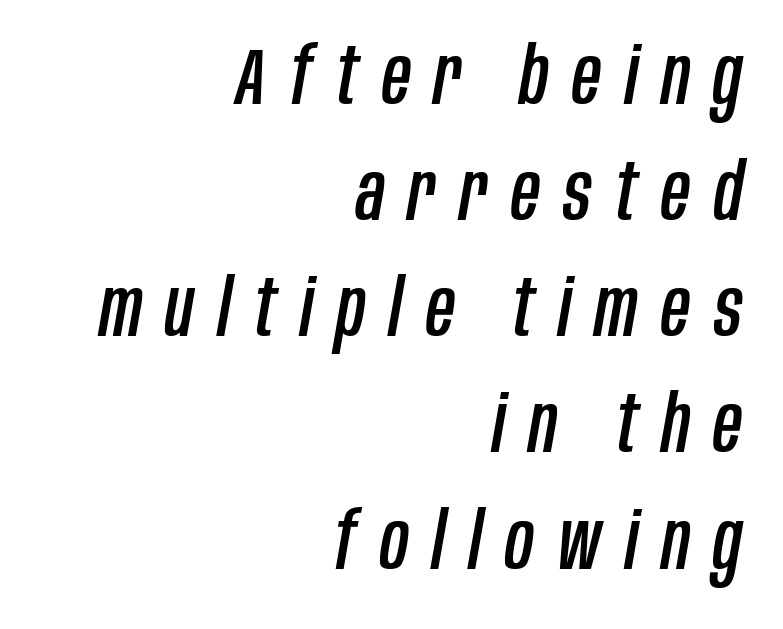
These lines are set flush right with a ragged left edge. In terms of posture, this sample is oblique. The vertical gap from one line to the next is medium. Note the varied advance widths — an 'i' is clearly narrower than an 'm'.
